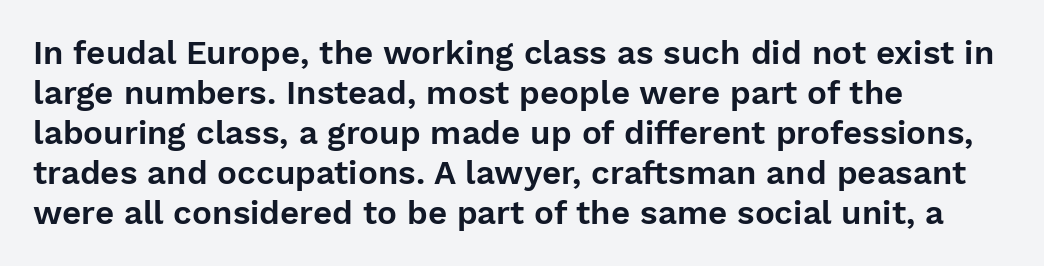
Horizontally, the lines are justified to the leading edge only. Plain, unruled lines of type. Tall strokes in this sample are plumb rather than angled. Is this a fixed-width face? No — the glyphs have proportional, varying widths. The designer went with a sans here, leaving each stem footless. Standard letterfit; no display-style spreading of the glyphs.
